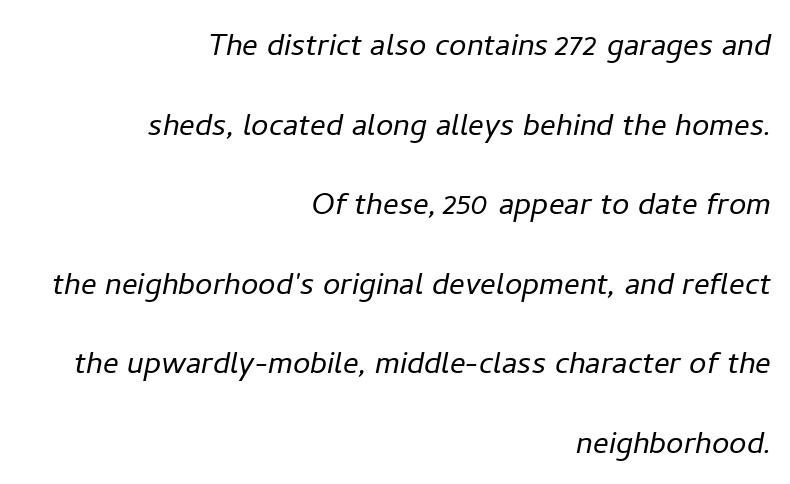
{"italic": "yes", "lean": "right", "slant_degrees": 11, "bold": "no", "weight": "light", "width": "normal", "stroke_contrast": "low", "x_height": "medium", "monospaced": "no", "underline": "no", "align": "right", "line_spacing": "loose", "line_spacing_ratio": 2.04, "letter_spacing": "normal", "letter_spacing_em": 0.0, "glyph_px": 39}
